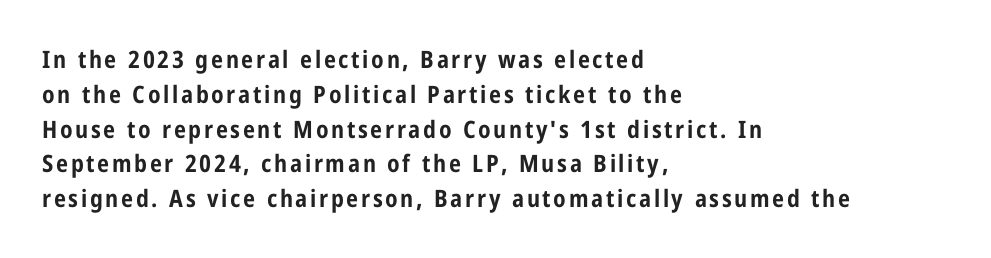
The image shows 24 px bold type, upright; set left-aligned, normal line spacing (1.45x), not underlined.
